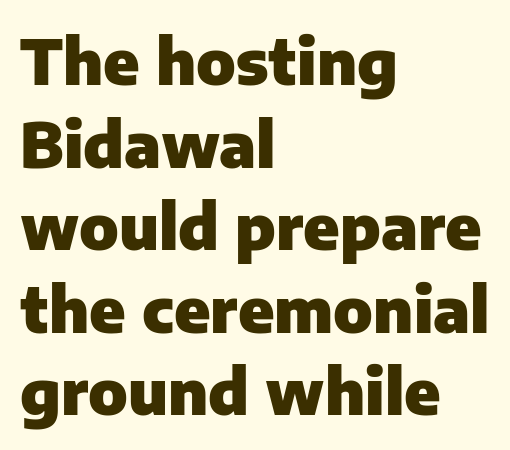
Weight: bold. Posture: upright roman. Rows of type keep a routine distance in the vertical direction. This sample has the flowing, uneven cadence of proportional lettering. All the whitespace from short lines collects on the right.
